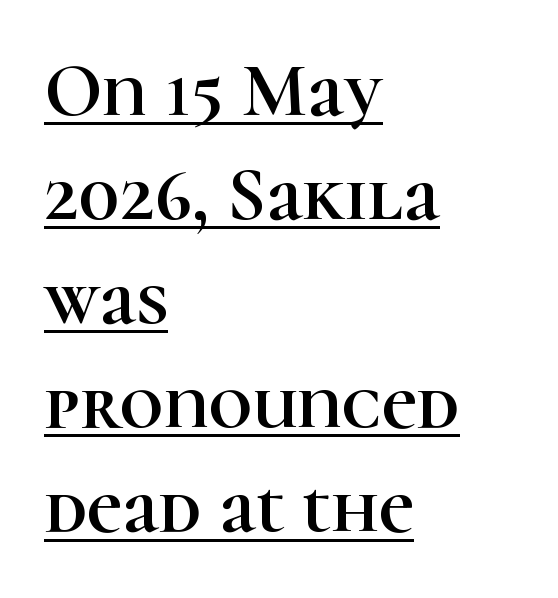
The image shows 76 px serif type, upright; set left-aligned, normal line spacing (1.37x), normal letter spacing, underlined; high stroke contrast and a medium x-height.
